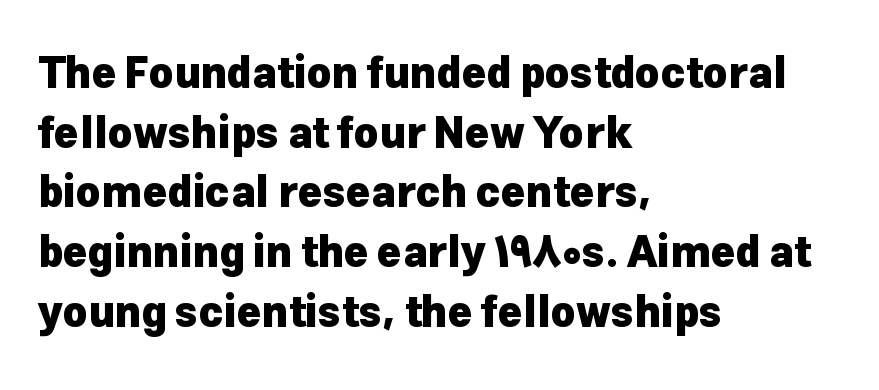
Quick note: underline off. Every row of glyphs begins at an identical x-position on the left. The line-height multiplier appears to be the usual default. What kind of face is this? One without serifs — a sans. Characters follow at the spacing the type designer built in. Unlike italic type, these characters show no tilt at all.
